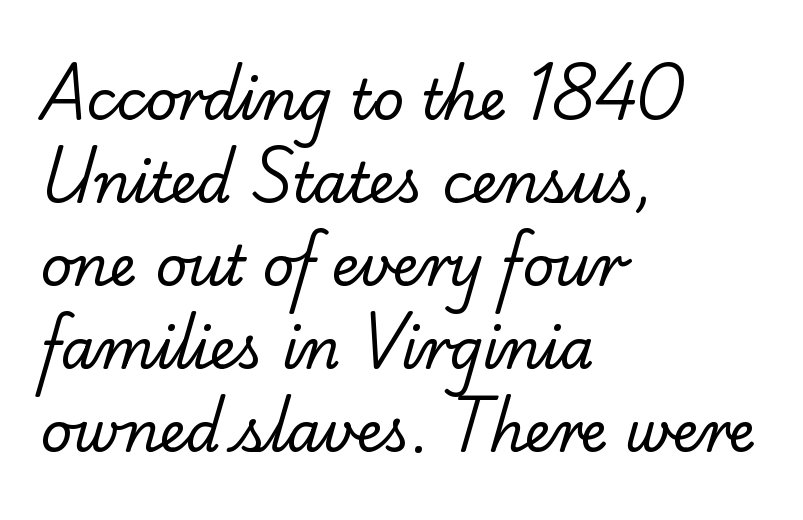
{"bold": "no", "weight": "regular", "width": "normal", "stroke_contrast": "low", "x_height": "small", "monospaced": "no", "underline": "no", "align": "left", "line_spacing": "normal", "line_spacing_ratio": 1.51, "letter_spacing": "normal", "letter_spacing_em": 0.0, "glyph_px": 55}
